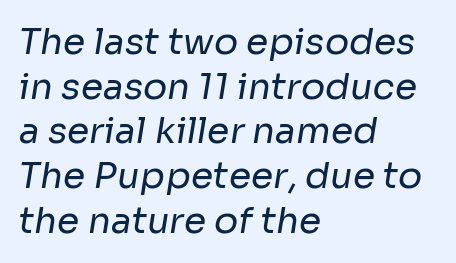
The image shows 36 px regular-weight sans-serif type; set left-aligned, line spacing 1.24x, normal letter spacing, not underlined; low stroke contrast and a medium x-height.
